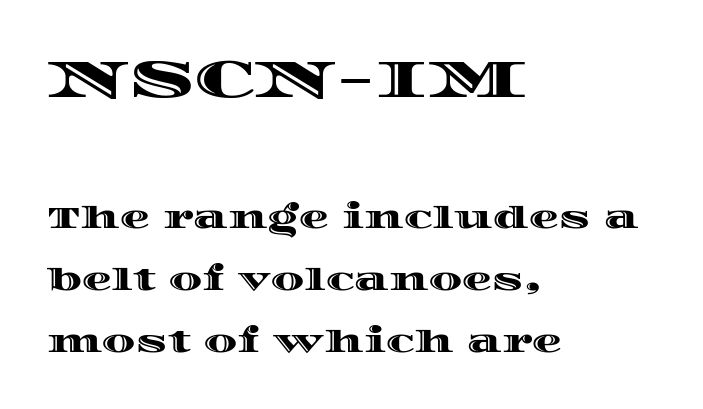
Q: Is the text italic (slanted)? A: No, it is upright.
Q: Is the text underlined? A: No.
Q: How is the paragraph aligned? A: Left-aligned.
Q: Is the spacing between letters normal or unusually wide? A: Normal.
Q: Is the spacing between lines tight, normal or loose? A: Loose.
Q: Which block of text is set in a larger size, the first (top) or the second (bottom)? A: The first (top) one.
Q: Width (condensed, normal, or wide)? A: Wide.
Q: x-height? A: Large.
Q: Monospaced? A: No.
